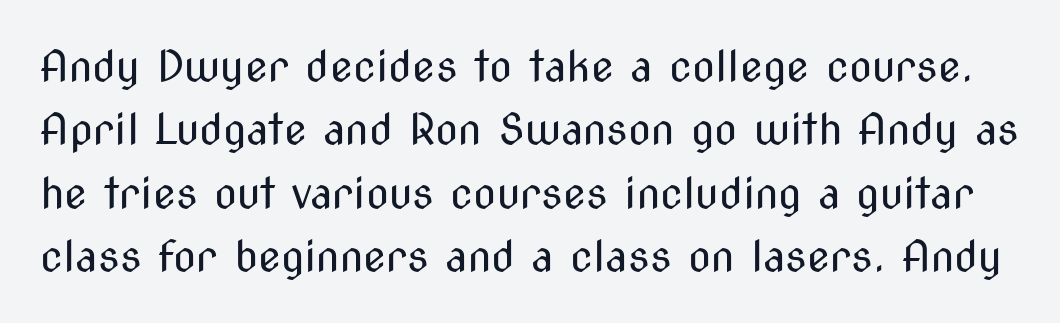
{"serif": "no", "italic": "no", "bold": "no", "weight": "regular", "width": "condensed", "stroke_contrast": "medium", "x_height": "medium", "monospaced": "no", "underline": "no", "line_spacing": "normal", "line_spacing_ratio": 1.51, "letter_spacing": "normal", "letter_spacing_em": 0.0, "glyph_px": 42}
